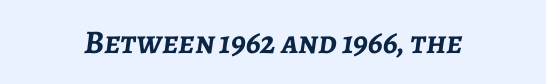
The image shows 33 px semibold type, italic (leaning right); set centered, normal letter spacing, not underlined; low stroke contrast and a medium x-height.
